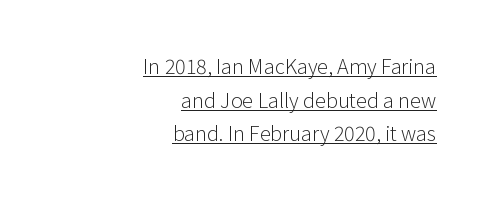
Q: Is the text bold? A: No.
Q: Is the text italic (slanted)? A: No, it is upright.
Q: Is the text underlined? A: Yes.
Q: How is the paragraph aligned? A: Right-aligned.
Q: Is the spacing between letters normal or unusually wide? A: Normal.
Q: Is the spacing between lines tight, normal or loose? A: Normal.
